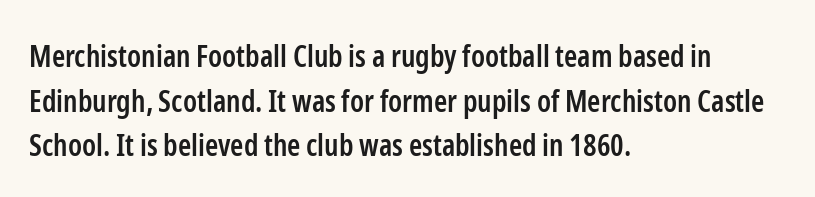
Unlike italic type, these characters show no tilt at all. The text block is weighted toward the left margin, trailing off unevenly rightward. Regular leading. Spacing verdict: proportional, widths tailored to each character. Check the space under the baseline: it is left empty.
